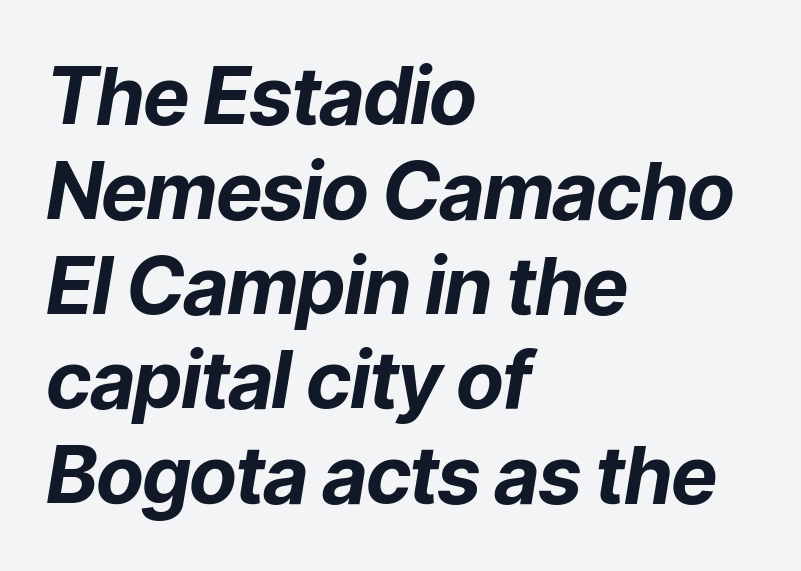
The image shows 79 px bold type, italic (leaning right); set left-aligned, line spacing 1.2x, normal letter spacing, not underlined; low stroke contrast and a medium x-height.
